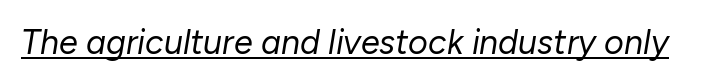
Notice how the stems are inclined rather than vertical — that's the hallmark of italics. Between one letter and the next there's only the usual sliver of space. Bold? No — there's no thickening of the strokes. Do the characters align in a grid? No, the font is proportional.
